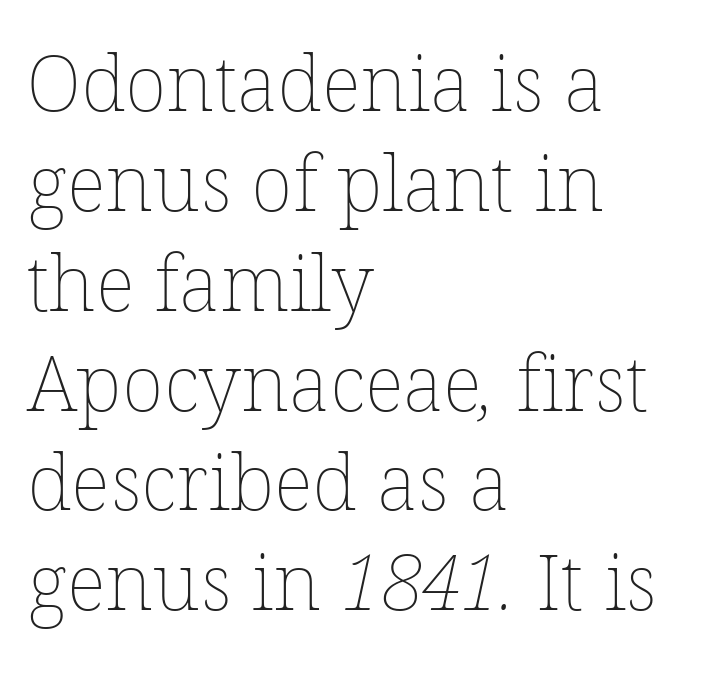
{"bold": "no", "weight": "thin", "width": "normal", "stroke_contrast": "low", "x_height": "medium", "monospaced": "no", "underline": "no", "align": "left", "line_spacing": "normal", "line_spacing_ratio": 1.28, "letter_spacing": "normal", "letter_spacing_em": 0.0, "glyph_px": 78}
